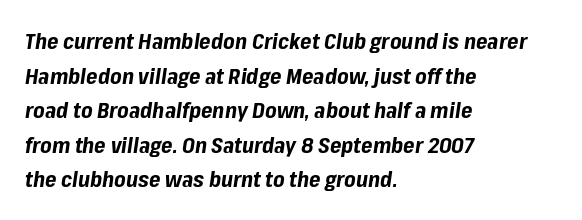
The image shows 22 px bold type, italic (leaning right); set left-aligned, normal line spacing (1.57x), normal letter spacing, not underlined.
